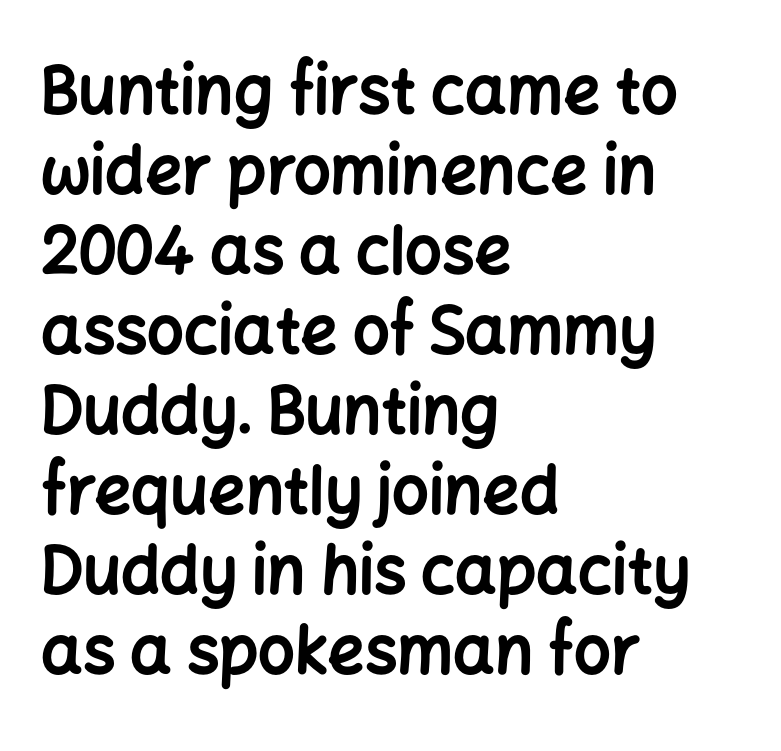
Strong, thick strokes mark this as bold type. Honestly, there is no underline to notice here at all. The gaps between neighbouring characters are ordinary and unremarkable. A classic flush-left, rag-right setting is used for this passage. Here the designer chose a conventional face with non-uniform glyph widths.
